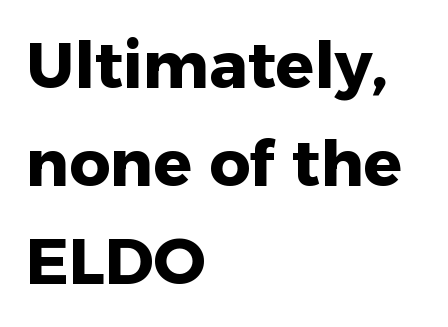
{"serif": "no", "italic": "no", "bold": "yes", "weight": "heavy", "width": "normal", "stroke_contrast": "low", "x_height": "medium", "monospaced": "no", "underline": "no", "align": "left", "line_spacing": "normal", "line_spacing_ratio": 1.53, "letter_spacing": "normal", "letter_spacing_em": 0.0, "glyph_px": 64}
